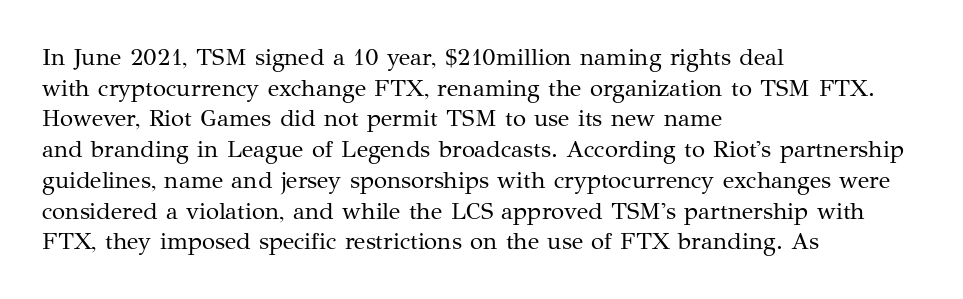
Q: Is the text bold? A: No.
Q: Is the text italic (slanted)? A: No, it is upright.
Q: Is the text underlined? A: No.
Q: How is the paragraph aligned? A: Left-aligned.
Q: Is the spacing between letters normal or unusually wide? A: Normal.
Q: Is the spacing between lines tight, normal or loose? A: Normal.
